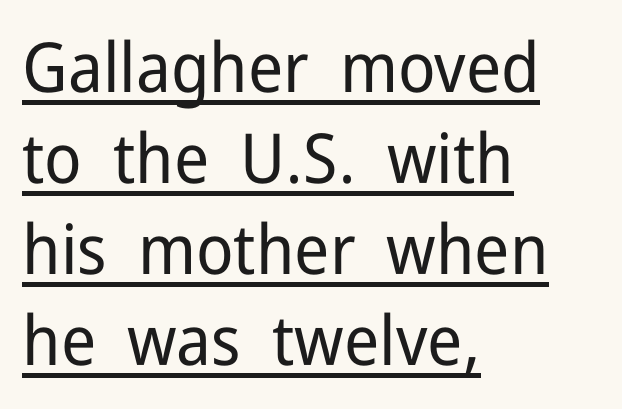
Underline: present. Letterform terminals end flat and unadorned throughout the passage. Upright lettering throughout. Stems here are at most as thick as an everyday book face. No extra tracking has been applied to these lines.
